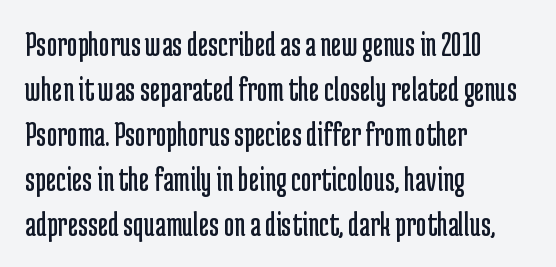
{"serif": "no", "italic": "no", "bold": "no", "weight": "regular", "width": "condensed", "stroke_contrast": "low", "x_height": "medium", "monospaced": "no", "underline": "no", "align": "left", "line_spacing": "normal", "line_spacing_ratio": 1.25, "letter_spacing": "normal", "letter_spacing_em": 0.0, "glyph_px": 36}
